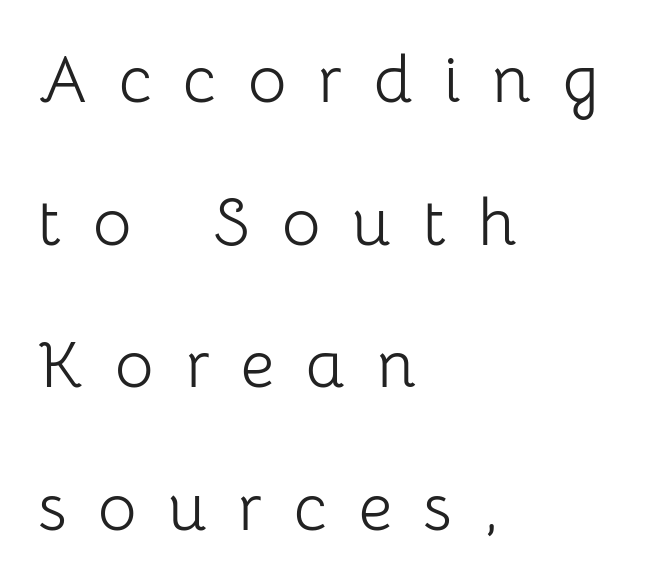
Compared with a centered layout, this one pins lines to the left instead. The font is comparable to plain body text, perhaps lighter. Honestly, the rows look like they've been pulled way apart. Looks like regular typesetting: each glyph gets only the width it needs.
